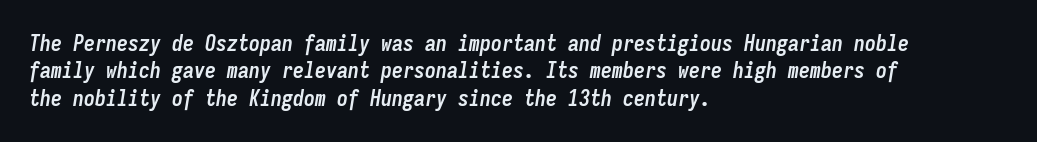
The image shows 22 px bold type, italic (leaning right); set left-aligned, normal line spacing (1.25x), normal letter spacing, not underlined.
